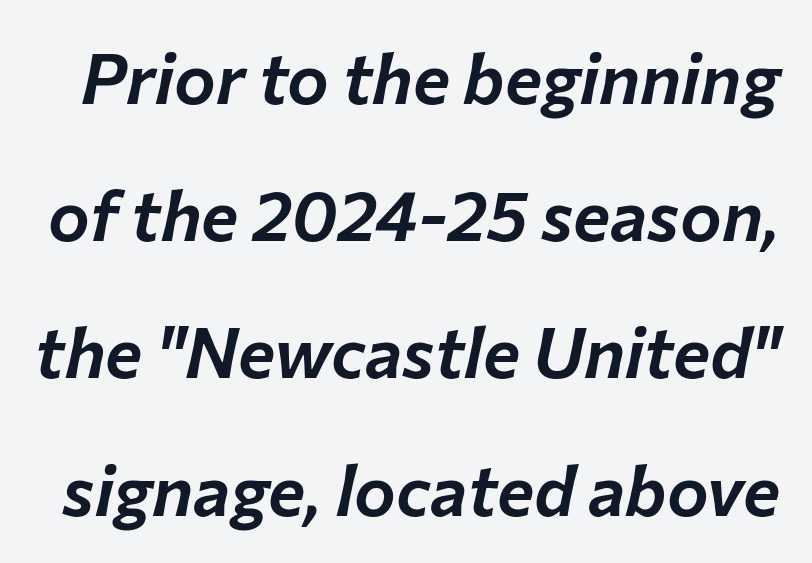
The image shows 70 px text type, italic (leaning right); set loose line spacing (1.96x), normal letter spacing, not underlined; low stroke contrast and a medium x-height.
